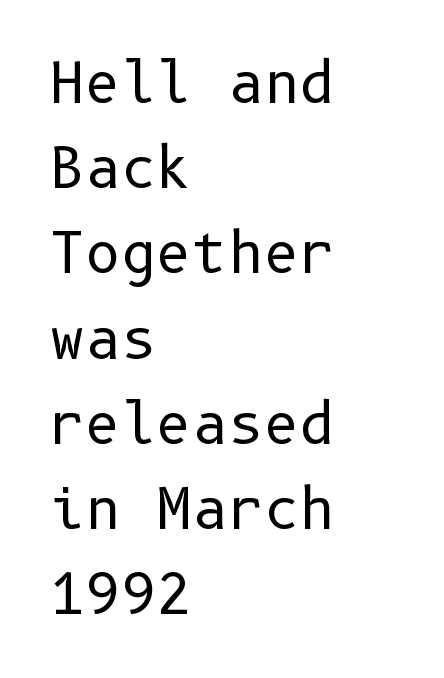
The image shows 55 px regular-weight sans-serif type, upright; set left-aligned, normal line spacing (1.55x), normal letter spacing, not underlined; low stroke contrast and a medium x-height.
